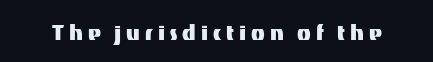
{"serif": "no", "italic": "no", "width": "normal", "stroke_contrast": "medium", "x_height": "medium", "monospaced": "no", "underline": "no", "glyph_px": 28}
